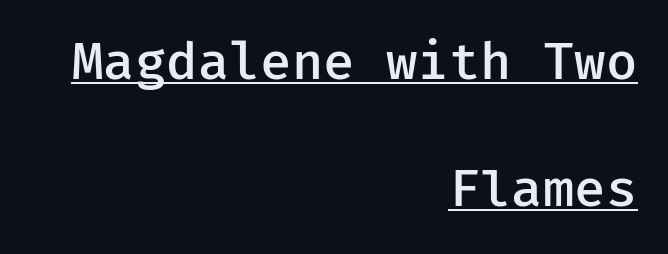
The sample has been set in demibold, a notch under bold. Nope, no serifs anywhere on these letters. The vertical gap from one line to the next is large. Each word holds together tightly as a unit, with standard inter-letter gaps.
